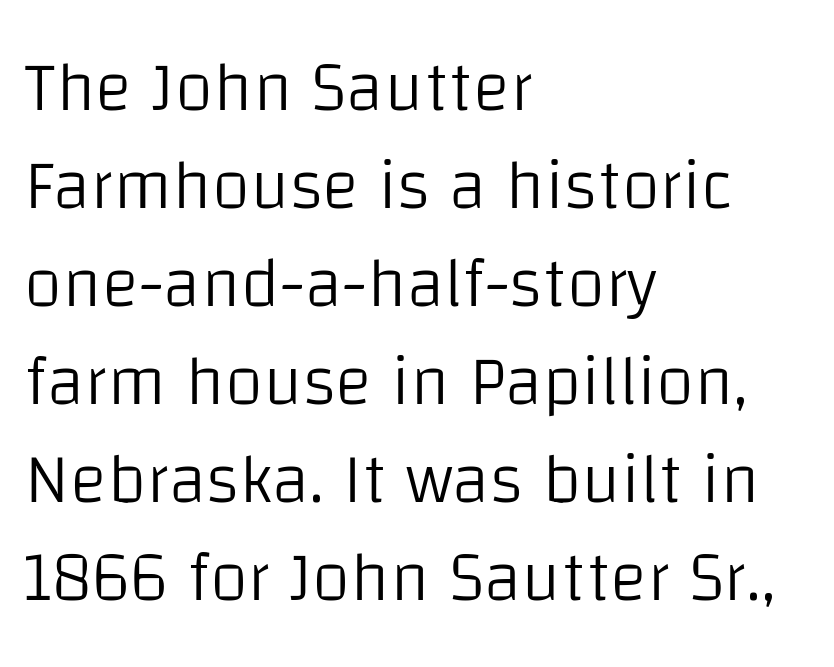
The image shows 70 px light sans-serif type, upright; set left-aligned, normal line spacing (1.4x), normal letter spacing, not underlined; low stroke contrast and a large x-height.
